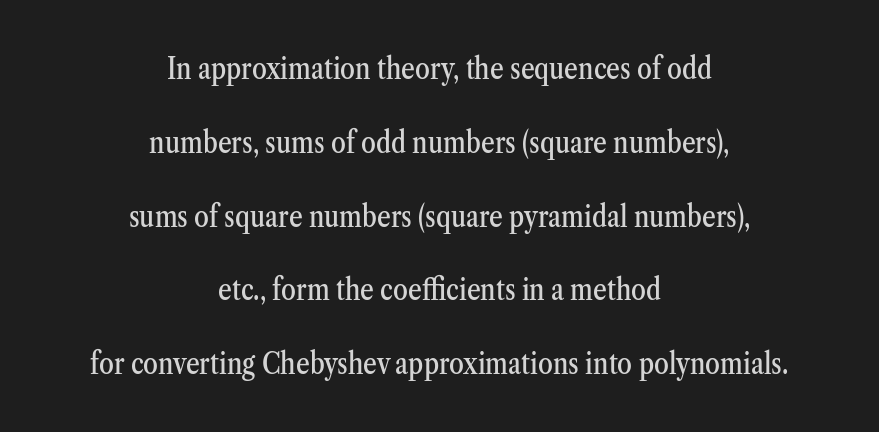
Q: Is the text italic (slanted)? A: No, it is upright.
Q: Is the typeface a serif or a sans-serif typeface? A: Serif.
Q: Is the text underlined? A: No.
Q: How is the paragraph aligned? A: Centered.
Q: Is the spacing between letters normal or unusually wide? A: Normal.
Q: Is the spacing between lines tight, normal or loose? A: Loose.
Q: Width (condensed, normal, or wide)? A: Condensed.
Q: Stroke contrast? A: Medium.
Q: x-height? A: Medium.
Q: Monospaced? A: No.
